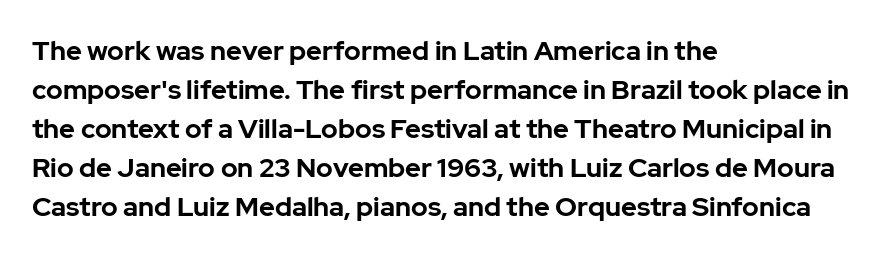
Q: Is the text bold? A: Yes.
Q: Is the text italic (slanted)? A: No, it is upright.
Q: Is the text underlined? A: No.
Q: How is the paragraph aligned? A: Left-aligned.
Q: Is the spacing between letters normal or unusually wide? A: Normal.
Q: Is the spacing between lines tight, normal or loose? A: Normal.
